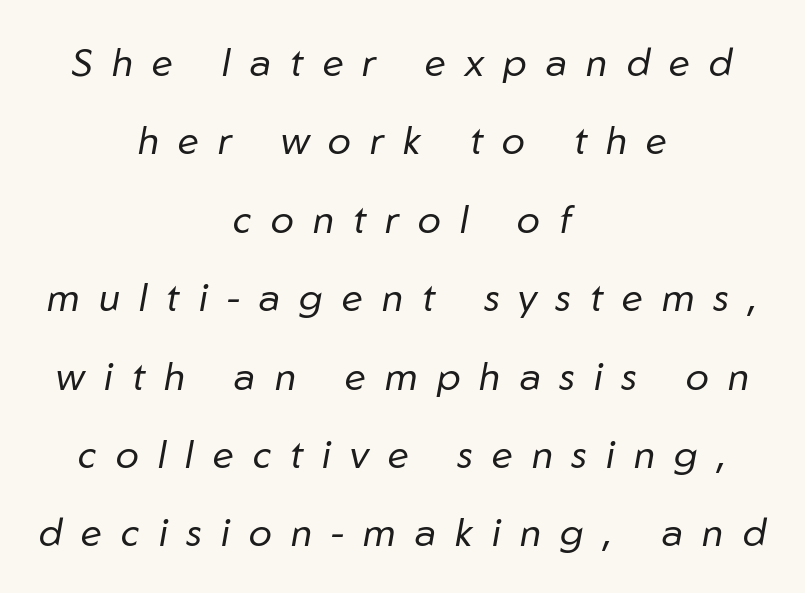
{"italic": "yes", "lean": "right", "slant_degrees": 10, "bold": "no", "weight": "regular", "width": "normal", "stroke_contrast": "low", "x_height": "medium", "monospaced": "no", "underline": "no", "align": "center", "line_spacing": "loose", "line_spacing_ratio": 2.01, "letter_spacing": "wide", "letter_spacing_em": 0.49, "glyph_px": 39}
